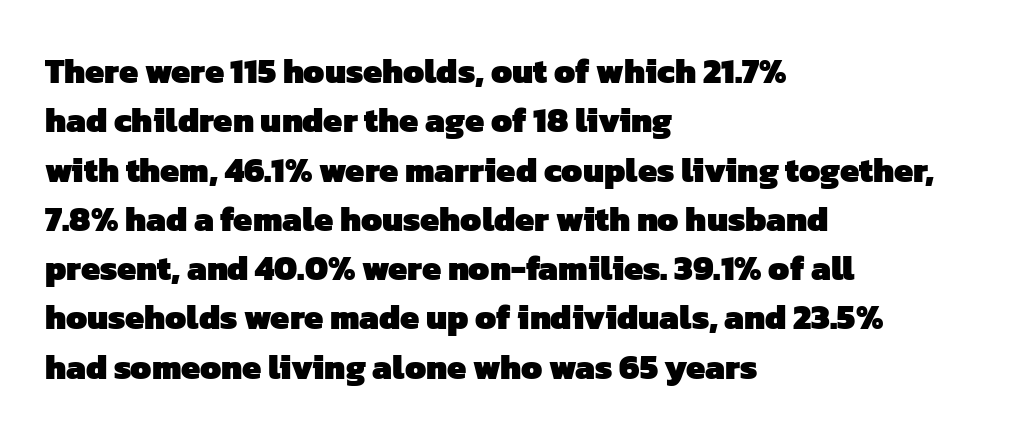
Nobody touched the tracking dial on this one. Serifs: no, the terminals of the letterforms are clean. Teacher's note: observe the even left margin — that is flush-left alignment. The characters look thick and weighty, a clear bold. The rendering uses a moderate line-height, typical for paragraphs.
